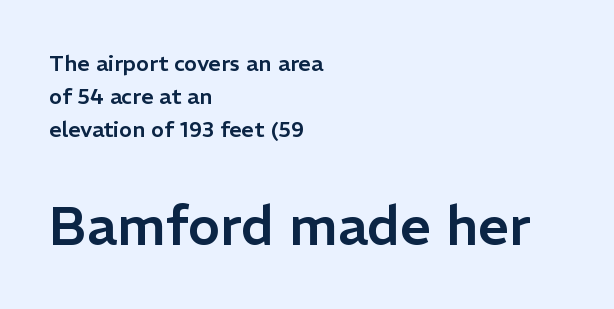
Q: Is the text italic (slanted)? A: No, it is upright.
Q: Is the typeface a serif or a sans-serif typeface? A: Sans-serif.
Q: Is the text underlined? A: No.
Q: How is the paragraph aligned? A: Left-aligned.
Q: Is the spacing between letters normal or unusually wide? A: Normal.
Q: Is the spacing between lines tight, normal or loose? A: Normal.
Q: Which block of text is set in a larger size, the first (top) or the second (bottom)? A: The second (bottom) one.
Q: Width (condensed, normal, or wide)? A: Normal.
Q: Stroke contrast? A: Low.
Q: x-height? A: Medium.
Q: Monospaced? A: No.
